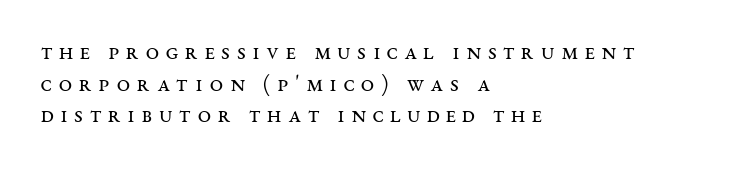
The image shows 24 px text type, upright; set left-aligned, normal line spacing (1.32x), unusually wide letter spacing (+0.27 em), not underlined.
